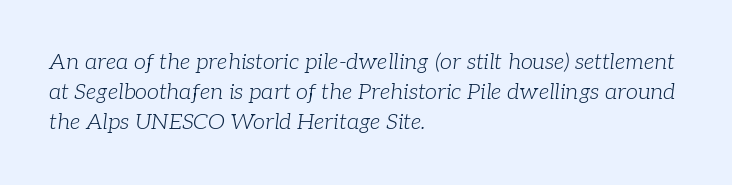
Q: Is the text bold? A: No.
Q: Is the text italic (slanted)? A: Yes, it leans right by about 7 degrees.
Q: Is the text underlined? A: No.
Q: How is the paragraph aligned? A: Left-aligned.
Q: Is the spacing between letters normal or unusually wide? A: Normal.
Q: Is the spacing between lines tight, normal or loose? A: Normal.
